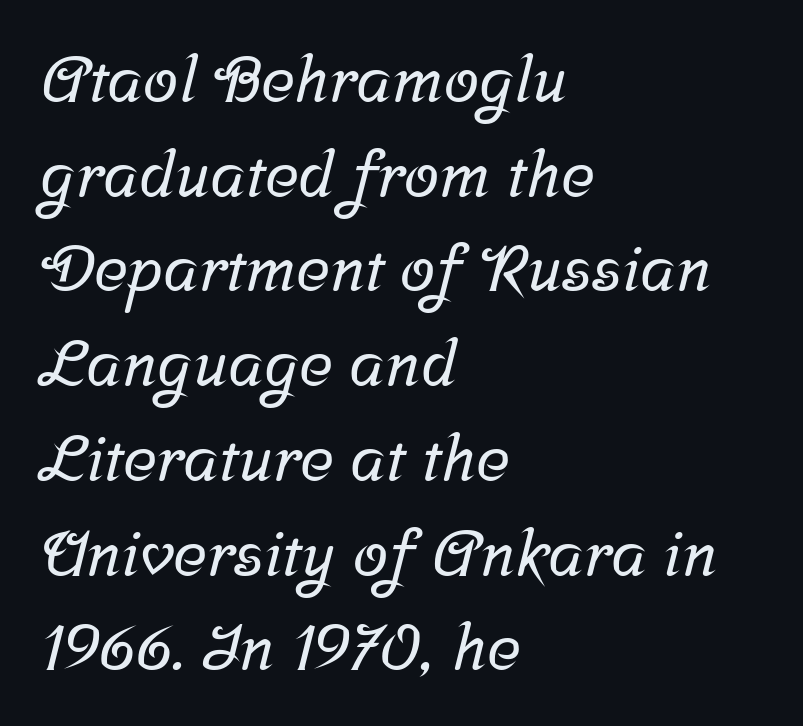
{"width": "normal", "stroke_contrast": "low", "x_height": "medium", "monospaced": "no", "underline": "no", "align": "left", "line_spacing": "normal", "line_spacing_ratio": 1.48, "letter_spacing": "normal", "letter_spacing_em": 0.0, "glyph_px": 64}
